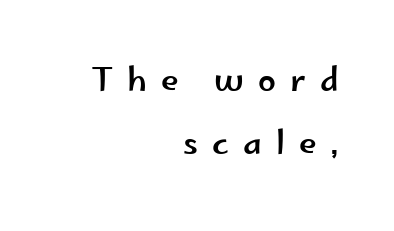
Unmarked baselines from the first word to the last. Classification — sans serif. A great deal of white space separates one row of letters from the next. The axis of the letterforms is exactly vertical. Compared with a flush-left layout, this one pins lines to the opposite, right side.
